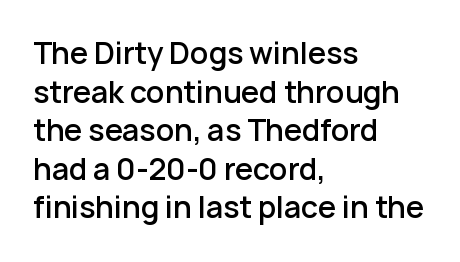
The image shows 29 px semibold sans-serif type, upright; set left-aligned, normal line spacing (1.33x), normal letter spacing, not underlined; low stroke contrast and a medium x-height.
